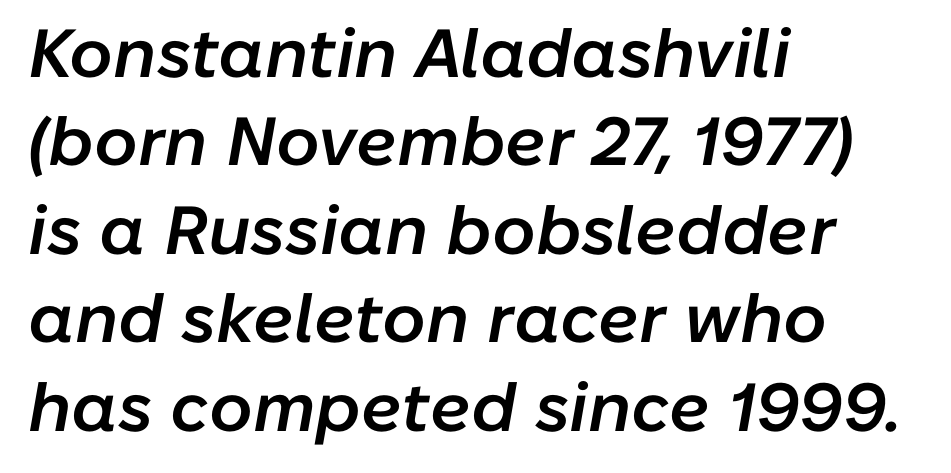
Varying glyph widths throughout — classic text-font behaviour. The rendering applies a slant to the glyphs. The area under the type is left untouched. Stems and bowls a touch heavier than normal — semibold. This rendering leaves character spacing at its baseline value.
